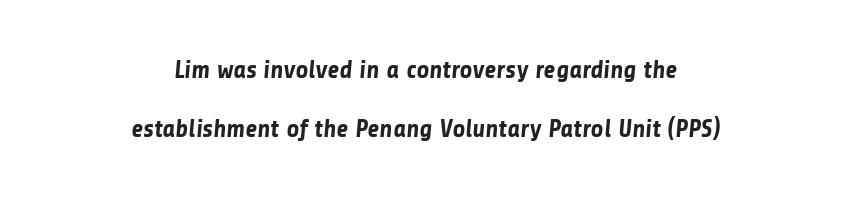
{"bold": "yes", "underline": "no", "align": "center", "line_spacing": "loose", "line_spacing_ratio": 2.37, "letter_spacing": "normal", "letter_spacing_em": 0.0, "glyph_px": 25}
